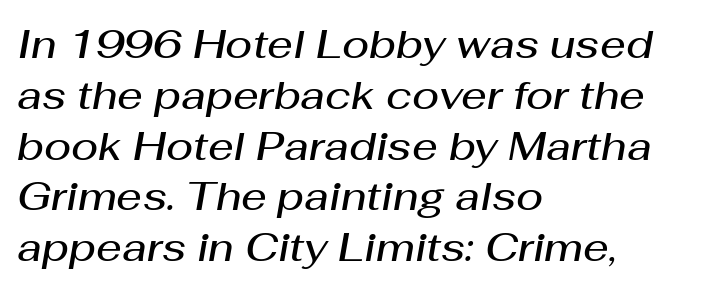
The image shows 40 px semibold type, italic (leaning right); set left-aligned, normal line spacing (1.27x), normal letter spacing, not underlined; medium stroke contrast and a medium x-height.
